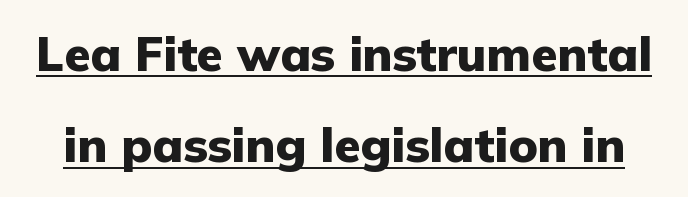
Typographic density is high because the face is bold. Summary of vertical rhythm: relaxed, with wide interline spacing. Words appear dense and cohesive because spacing is normal. The text was rendered using a sans face with plain stroke endings. Here the designer chose a conventional face with non-uniform glyph widths. The string is rendered with underlining switched on.
